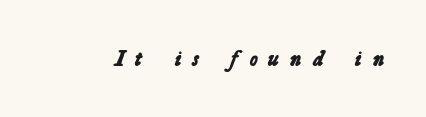
In terms of letterspacing, this is a distinctly airy, spread setting. Typesetter's note: full bold, strokes at maximum text heaviness. Check the space under the baseline: it is left empty.
